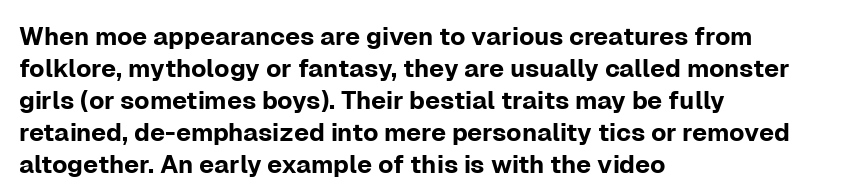
The image shows 25 px text type, upright; set left-aligned, normal line spacing (1.28x), normal letter spacing, not underlined.
